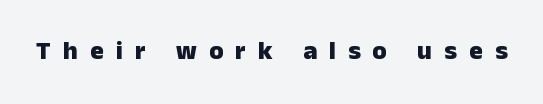
As a designer I'd log this as weight 700, bold. Letter spacing: wide. Underlining? Definitely not there. Rendered with straight, roman letterforms.
